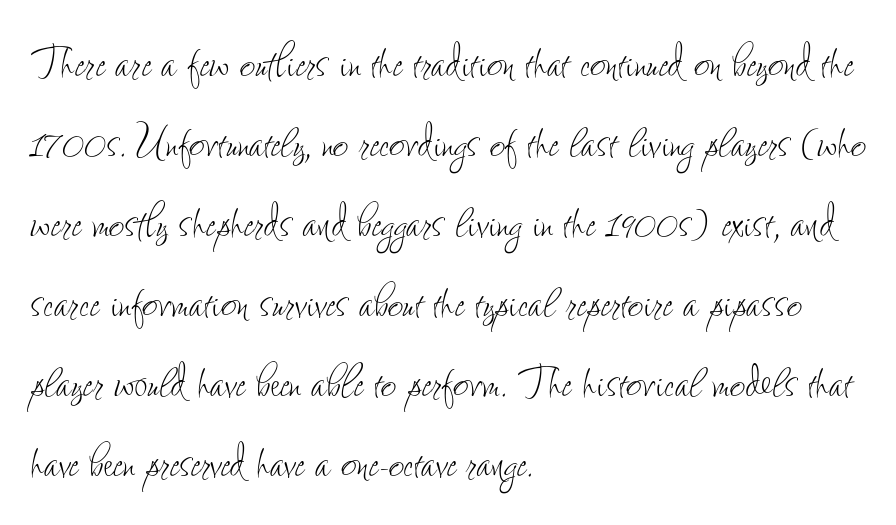
The image shows 54 px thin, condensed type; set left-aligned, normal line spacing (1.48x), normal letter spacing, not underlined; low stroke contrast and a small x-height.
